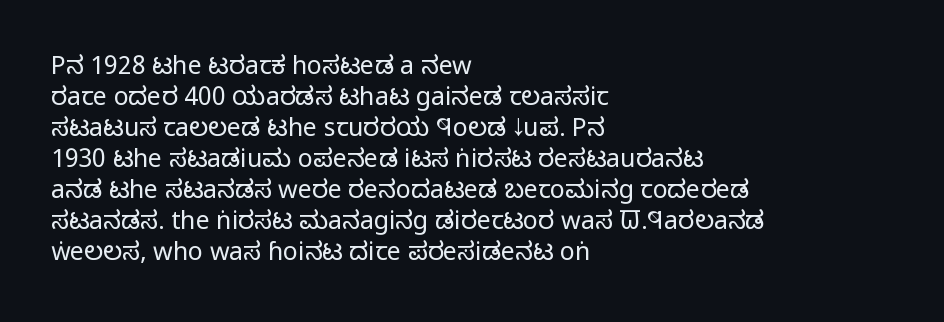
A light-to-regular cut is what we see here. Clear beneath every line of the passage. Vertical strokes here are truly vertical. The passage shown has conventional tracking throughout. Leftover space on each line is placed entirely after the last word.
